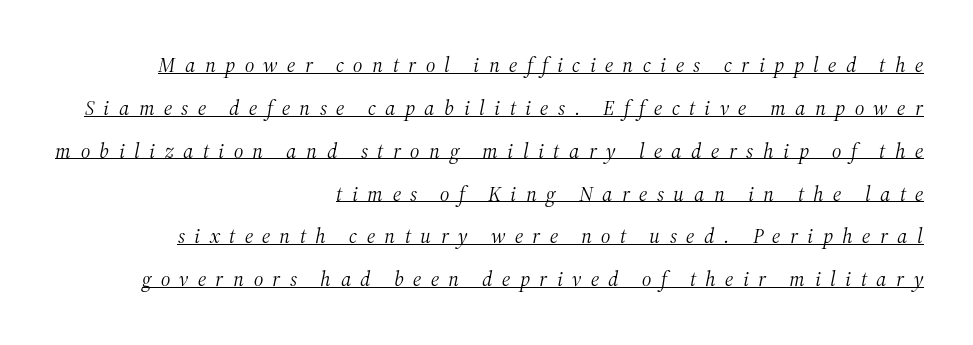
{"italic": "yes", "lean": "right", "slant_degrees": 12, "bold": "no", "underline": "yes", "align": "right", "line_spacing": "loose", "line_spacing_ratio": 2.04, "letter_spacing": "wide", "letter_spacing_em": 0.45, "glyph_px": 21}
